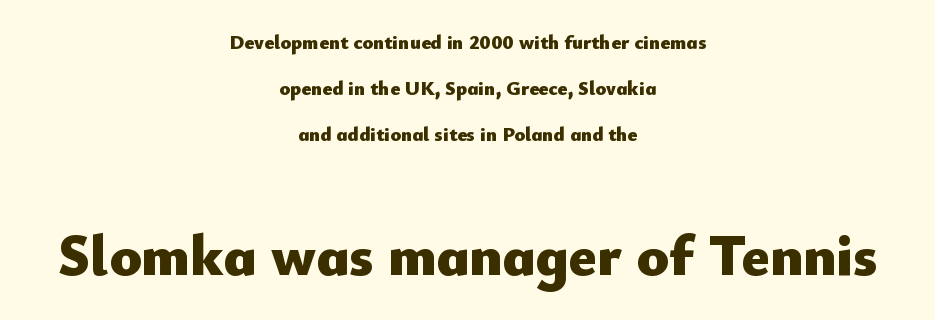
The image shows 59 px heavy sans-serif type, upright; set centered, loose line spacing (2.29x), normal letter spacing, not underlined; the second (bottom) block is 2.95x larger; low stroke contrast and a small x-height.
